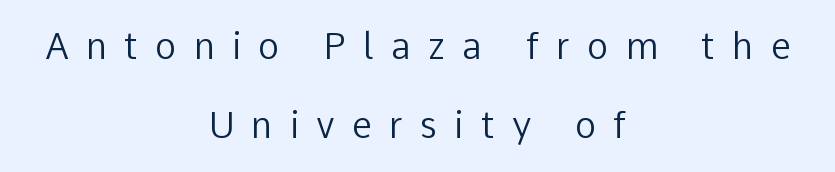
Q: Is the text bold? A: No.
Q: Is the text italic (slanted)? A: No, it is upright.
Q: Is the typeface a serif or a sans-serif typeface? A: Sans-serif.
Q: Is the text underlined? A: No.
Q: How is the paragraph aligned? A: Centered.
Q: Is the spacing between letters normal or unusually wide? A: Unusually wide.
Q: Is the spacing between lines tight, normal or loose? A: Loose.
Q: Width (condensed, normal, or wide)? A: Normal.
Q: Stroke contrast? A: Low.
Q: x-height? A: Medium.
Q: Monospaced? A: No.
